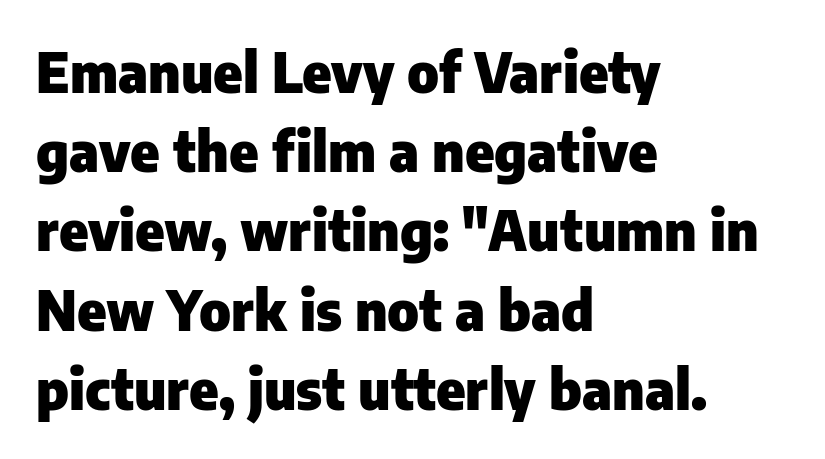
The image shows 55 px heavy sans-serif type, upright; set left-aligned, normal line spacing (1.44x), normal letter spacing, not underlined; low stroke contrast and a medium x-height.
